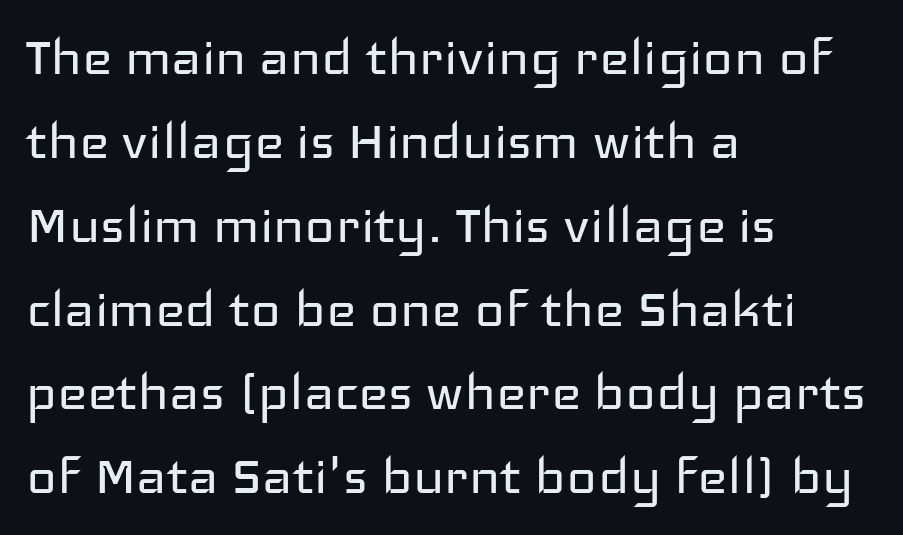
Q: Is the text bold? A: No.
Q: Is the text italic (slanted)? A: No, it is upright.
Q: Is the typeface a serif or a sans-serif typeface? A: Sans-serif.
Q: Is the text underlined? A: No.
Q: How is the paragraph aligned? A: Left-aligned.
Q: Is the spacing between letters normal or unusually wide? A: Normal.
Q: Is the spacing between lines tight, normal or loose? A: Normal.
Q: Width (condensed, normal, or wide)? A: Wide.
Q: Stroke contrast? A: Low.
Q: x-height? A: Medium.
Q: Monospaced? A: No.
